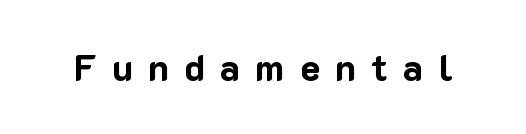
The space beneath each line is pristine and unruled. Upright lettering throughout. You'd pick this weight for a headline — it's a proper bold. Character widths vary here, with narrow letters taking less room than wide ones. Each word looks stretched out because of the extra space between its letters.
